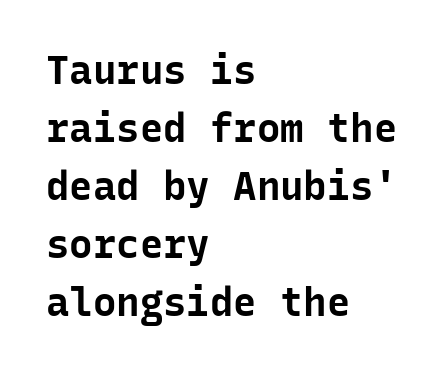
The rendering uses typewriter-style spacing with identical character cells. These lines carry a lot of weight — the face is fully bold. Classification — sans serif. Has an underline been added? It has not. Compared with typical body copy, the letter spacing here is the same. Each new line begins a customary step beneath the previous one.
